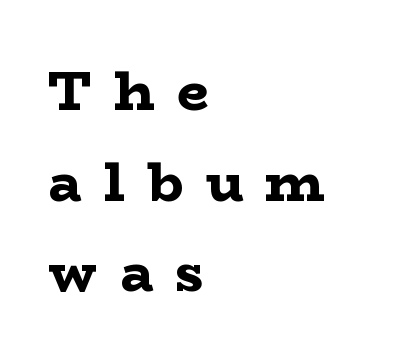
The image shows 55 px bold, wide serif type, upright; set left-aligned, normal line spacing (1.65x), unusually wide letter spacing (+0.41 em), not underlined; low stroke contrast and a medium x-height.
